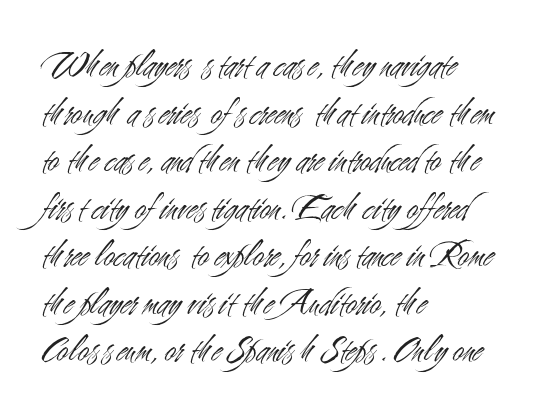
Q: Is the text bold? A: No.
Q: Is the text italic (slanted)? A: Yes.
Q: Is the typeface a serif or a sans-serif typeface? A: Sans-serif.
Q: Is the text underlined? A: No.
Q: How is the paragraph aligned? A: Left-aligned.
Q: Is the spacing between letters normal or unusually wide? A: Normal.
Q: Width (condensed, normal, or wide)? A: Condensed.
Q: Stroke contrast? A: Medium.
Q: x-height? A: Small.
Q: Monospaced? A: No.
